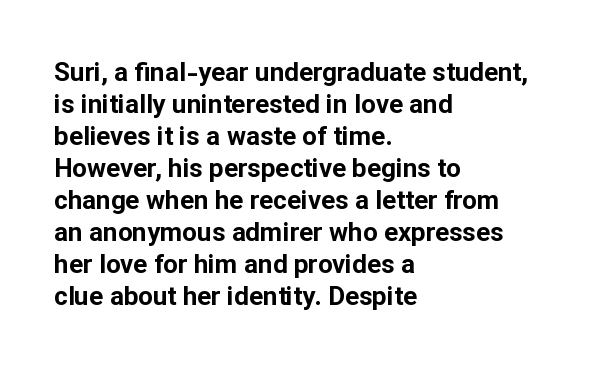
The image shows 26 px bold type, upright; set left-aligned, line spacing 1.23x, normal letter spacing, not underlined.
